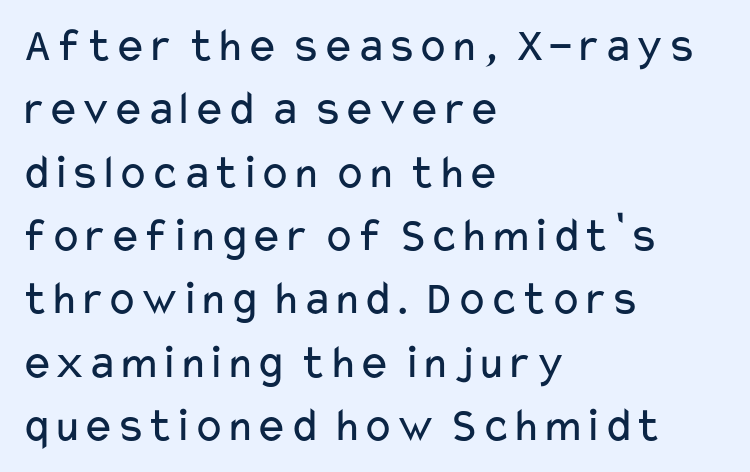
{"serif": "no", "italic": "no", "bold": "no", "weight": "regular", "width": "wide", "stroke_contrast": "low", "x_height": "medium", "monospaced": "no", "underline": "no", "align": "left", "line_spacing": "normal", "line_spacing_ratio": 1.32, "letter_spacing": "normal", "letter_spacing_em": 0.0, "glyph_px": 48}
